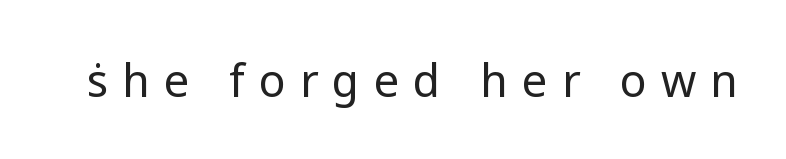
{"serif": "no", "italic": "no", "bold": "no", "weight": "regular", "width": "normal", "stroke_contrast": "low", "x_height": "medium", "monospaced": "no", "underline": "no", "letter_spacing": "wide", "letter_spacing_em": 0.31, "glyph_px": 45}
